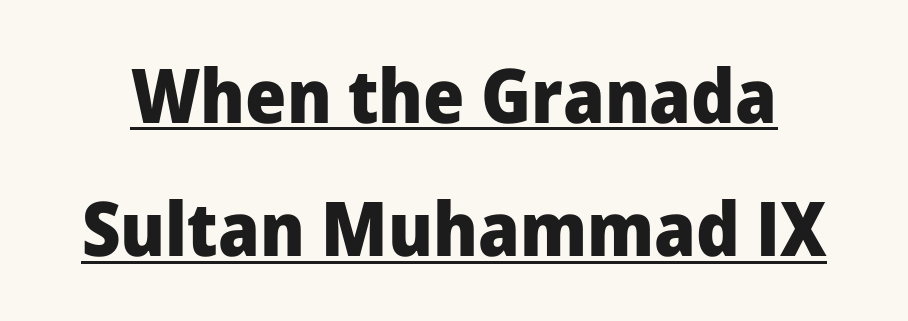
Q: Is the text bold? A: Yes.
Q: Is the text italic (slanted)? A: No, it is upright.
Q: Is the typeface a serif or a sans-serif typeface? A: Sans-serif.
Q: Is the text underlined? A: Yes.
Q: Is the spacing between letters normal or unusually wide? A: Normal.
Q: Width (condensed, normal, or wide)? A: Normal.
Q: Stroke contrast? A: Low.
Q: x-height? A: Medium.
Q: Monospaced? A: No.
